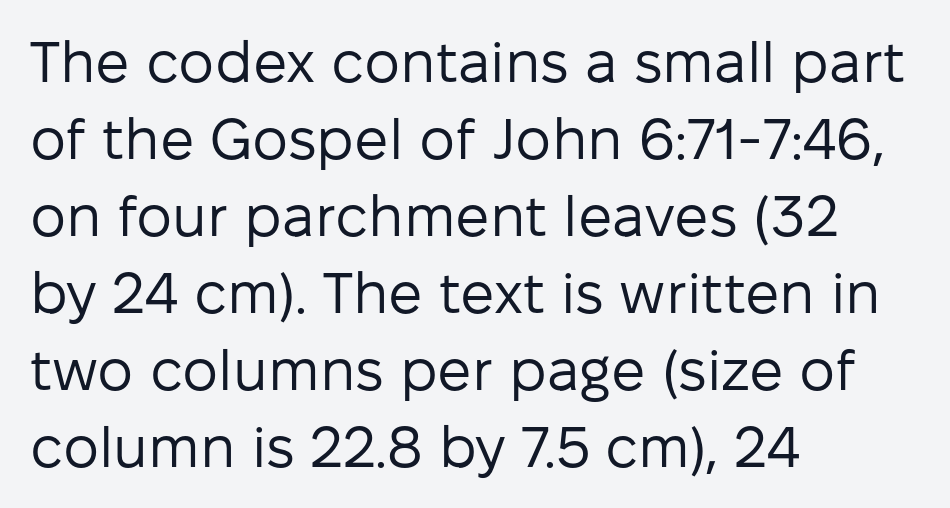
Is there much room between lines? A standard amount, neither cramped nor airy. Posture: vertical. Character widths vary here, with narrow letters taking less room than wide ones. The font family rendered here belongs to the sans-serif group. These lines keep a tight, regular rhythm from letter to letter.
